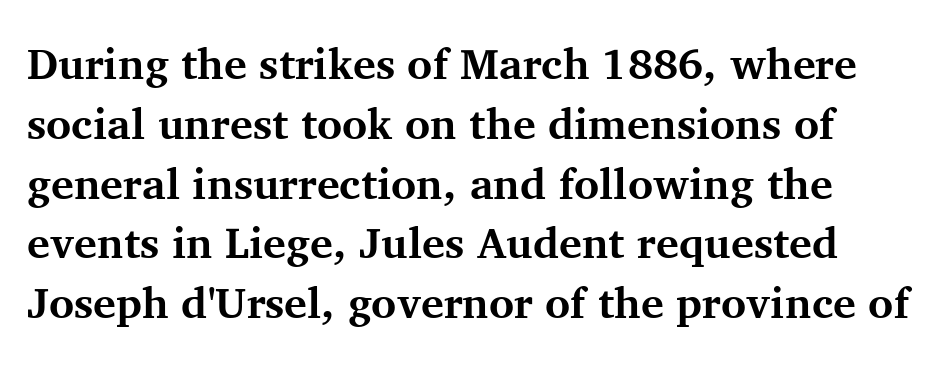
{"serif": "yes", "italic": "no", "bold": "yes", "weight": "bold", "width": "normal", "stroke_contrast": "medium", "x_height": "medium", "monospaced": "no", "underline": "no", "line_spacing": "normal", "line_spacing_ratio": 1.39, "letter_spacing": "normal", "letter_spacing_em": 0.0, "glyph_px": 43}
